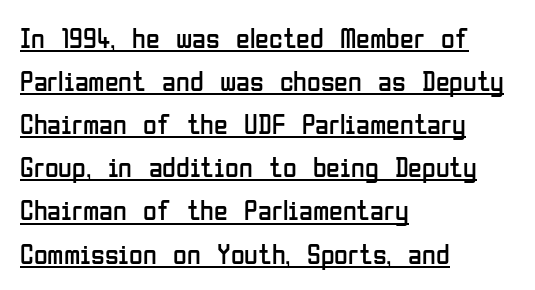
The image shows 28 px regular-weight, condensed sans-serif type, upright; set left-aligned, normal line spacing (1.54x), normal letter spacing, underlined; low stroke contrast and a medium x-height.
